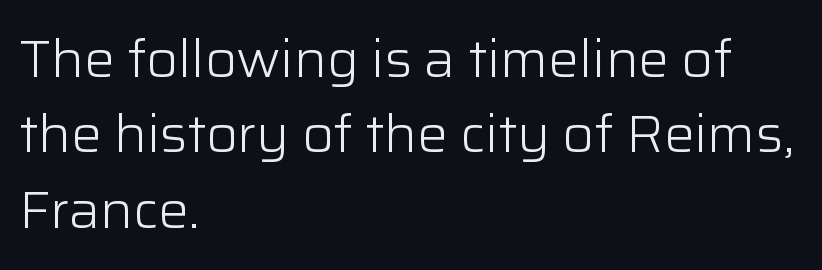
Q: Is the text bold? A: No.
Q: Is the text italic (slanted)? A: No, it is upright.
Q: Is the typeface a serif or a sans-serif typeface? A: Sans-serif.
Q: Is the text underlined? A: No.
Q: How is the paragraph aligned? A: Left-aligned.
Q: Is the spacing between letters normal or unusually wide? A: Normal.
Q: Is the spacing between lines tight, normal or loose? A: Normal.
Q: Width (condensed, normal, or wide)? A: Normal.
Q: Stroke contrast? A: Low.
Q: x-height? A: Medium.
Q: Monospaced? A: No.
